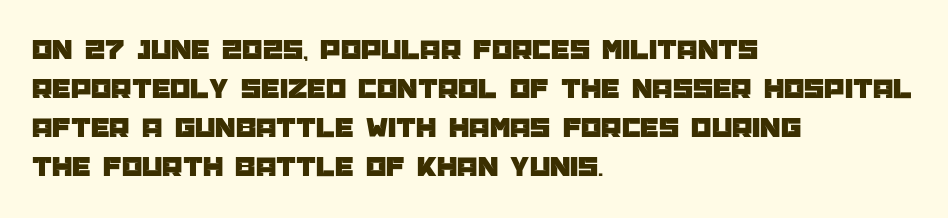
The image shows 29 px sans-serif type, upright; set left-aligned, normal line spacing (1.35x), normal letter spacing, not underlined; low stroke contrast and a large x-height.
